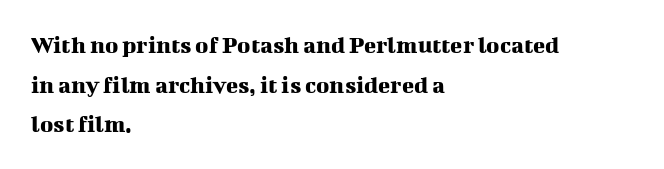
The image shows 25 px text type, upright; set left-aligned, normal line spacing (1.59x), normal letter spacing, not underlined.
